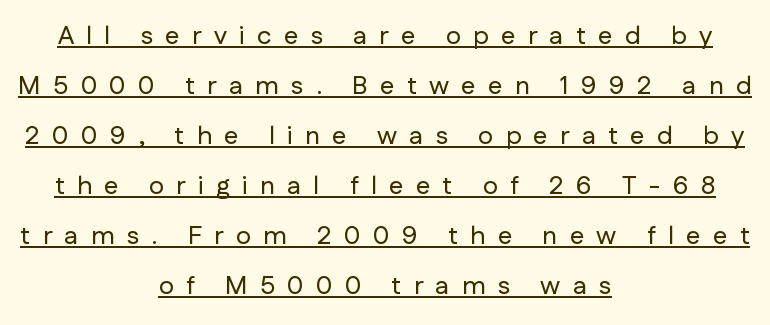
Q: Is the text italic (slanted)? A: No, it is upright.
Q: Is the text underlined? A: Yes.
Q: How is the paragraph aligned? A: Centered.
Q: Is the spacing between letters normal or unusually wide? A: Unusually wide.
Q: Is the spacing between lines tight, normal or loose? A: Loose.
